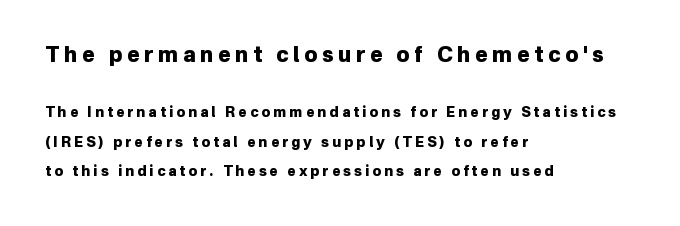
Q: Is the text bold? A: Yes.
Q: Is the text italic (slanted)? A: No, it is upright.
Q: Is the text underlined? A: No.
Q: How is the paragraph aligned? A: Left-aligned.
Q: Is the spacing between letters normal or unusually wide? A: Unusually wide.
Q: Is the spacing between lines tight, normal or loose? A: Loose.
Q: Which block of text is set in a larger size, the first (top) or the second (bottom)? A: The first (top) one.
